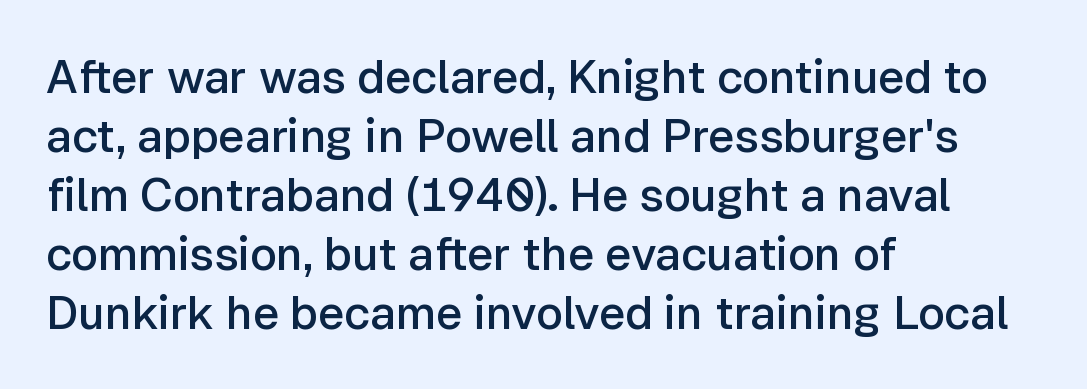
Q: Is the text bold? A: Semi-bold.
Q: Is the text italic (slanted)? A: No, it is upright.
Q: Is the typeface a serif or a sans-serif typeface? A: Sans-serif.
Q: Is the text underlined? A: No.
Q: How is the paragraph aligned? A: Left-aligned.
Q: Is the spacing between letters normal or unusually wide? A: Normal.
Q: Is the spacing between lines tight, normal or loose? A: Normal.
Q: Width (condensed, normal, or wide)? A: Normal.
Q: Stroke contrast? A: Low.
Q: x-height? A: Medium.
Q: Monospaced? A: No.
